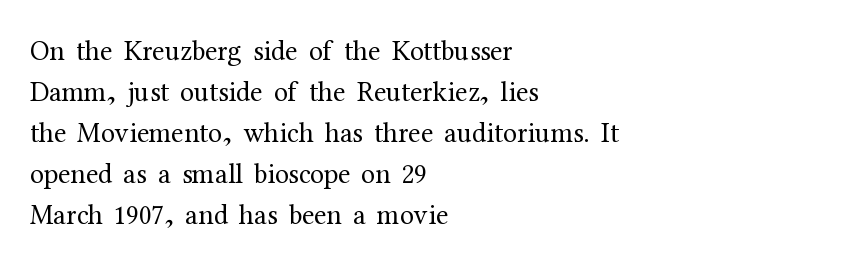
Q: Is the text bold? A: No.
Q: Is the text italic (slanted)? A: No, it is upright.
Q: Is the typeface a serif or a sans-serif typeface? A: Serif.
Q: Is the text underlined? A: No.
Q: How is the paragraph aligned? A: Left-aligned.
Q: Is the spacing between letters normal or unusually wide? A: Normal.
Q: Is the spacing between lines tight, normal or loose? A: Normal.
Q: Width (condensed, normal, or wide)? A: Normal.
Q: Stroke contrast? A: Medium.
Q: x-height? A: Medium.
Q: Monospaced? A: No.
